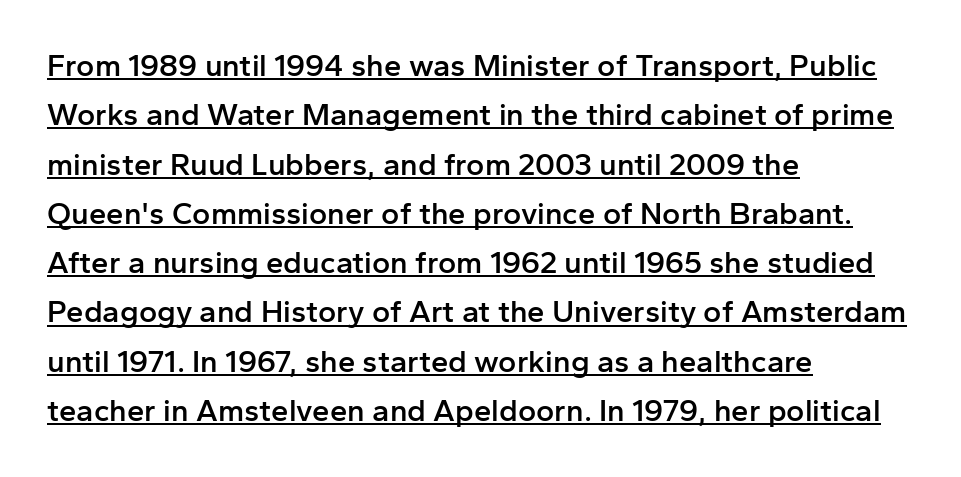
{"serif": "no", "italic": "no", "bold": "semi", "weight": "semibold", "width": "normal", "stroke_contrast": "low", "x_height": "medium", "monospaced": "no", "underline": "yes", "align": "left", "line_spacing": "normal", "line_spacing_ratio": 1.59, "letter_spacing": "normal", "letter_spacing_em": 0.0, "glyph_px": 31}
